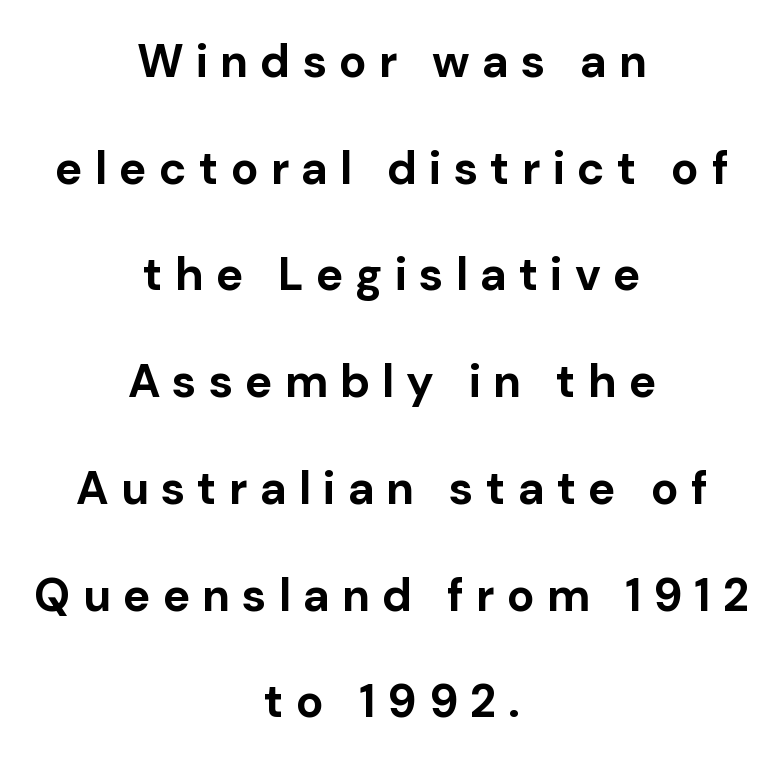
The image shows 46 px bold sans-serif type, upright; set centered, loose line spacing (2.32x), unusually wide letter spacing (+0.26 em), not underlined; low stroke contrast and a medium x-height.
